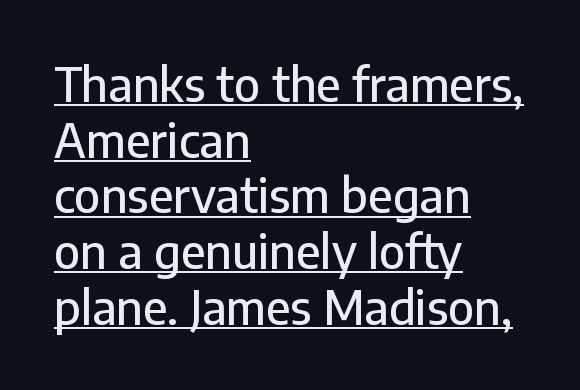
Q: Is the text italic (slanted)? A: No, it is upright.
Q: Is the typeface a serif or a sans-serif typeface? A: Sans-serif.
Q: Is the text underlined? A: Yes.
Q: How is the paragraph aligned? A: Left-aligned.
Q: Is the spacing between letters normal or unusually wide? A: Normal.
Q: Width (condensed, normal, or wide)? A: Normal.
Q: Stroke contrast? A: Low.
Q: x-height? A: Medium.
Q: Monospaced? A: No.
